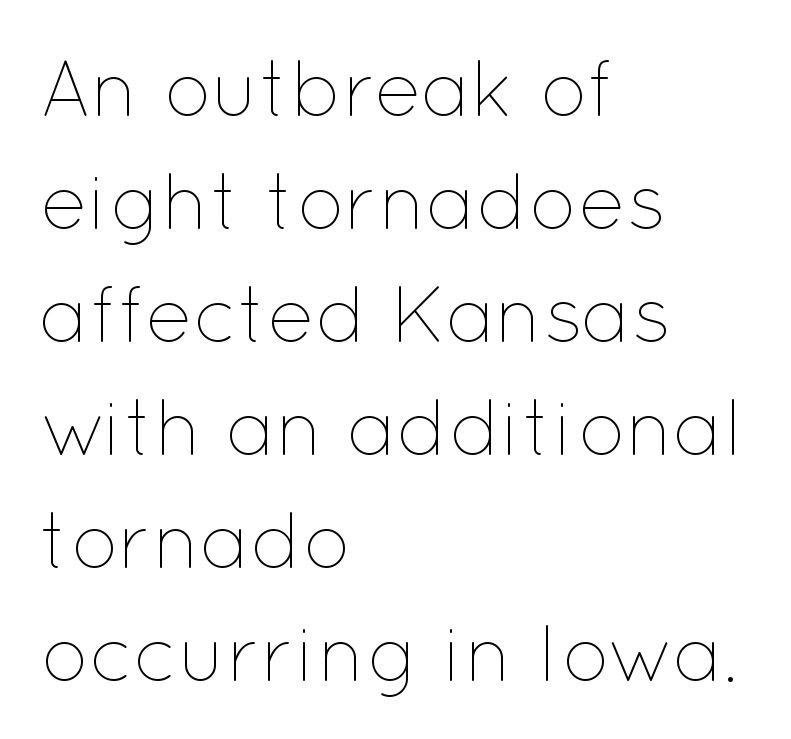
{"italic": "no", "bold": "no", "weight": "thin", "width": "normal", "stroke_contrast": "low", "x_height": "medium", "monospaced": "no", "underline": "no", "align": "left", "line_spacing": "normal", "line_spacing_ratio": 1.43, "letter_spacing": "normal", "letter_spacing_em": 0.0, "glyph_px": 79}
